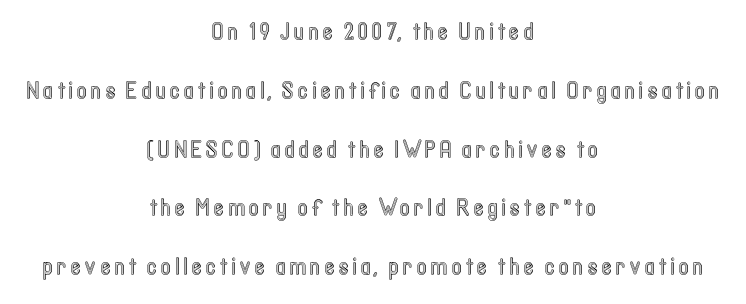
{"italic": "no", "underline": "no", "align": "center", "line_spacing": "loose", "line_spacing_ratio": 2.45, "glyph_px": 24}
